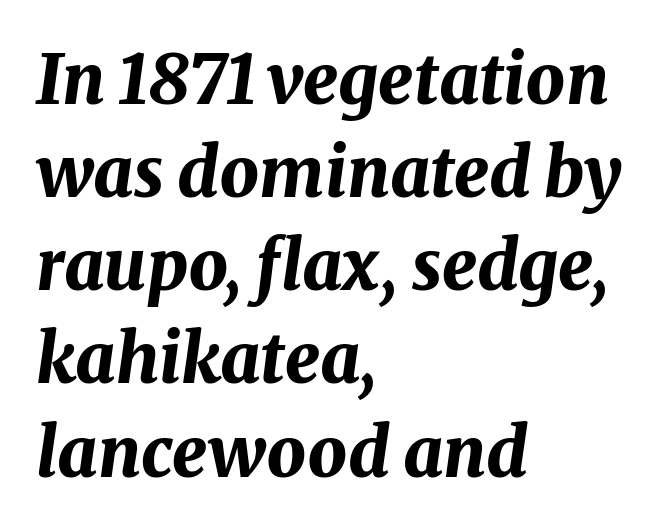
Vertical spacing — default. Check the space under the baseline: it is left empty. Tall strokes in this sample are angled rather than plumb. Note the varied advance widths — an 'i' is clearly narrower than an 'm'. Does the weight exceed regular? Yes, all the way to bold. The rendering keeps characters at their native spacing.
